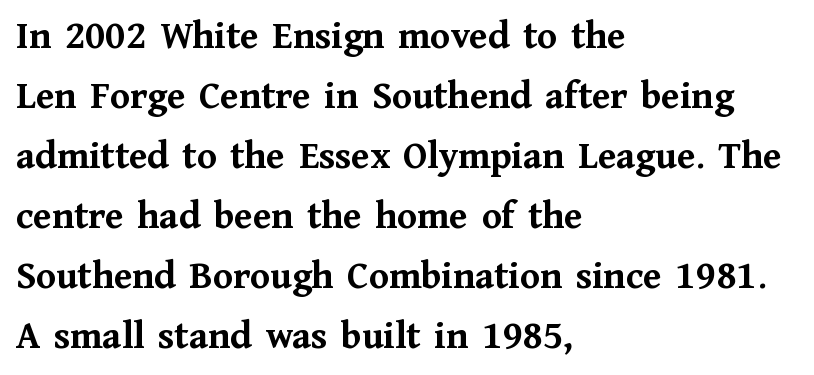
Leading: standard. Look at the stroke-to-counter ratio: heavy, a bold. Each letter keeps its own natural width here, so spacing adapts to shape. All the whitespace from short lines collects on the right. Short note: letters normally spaced.
